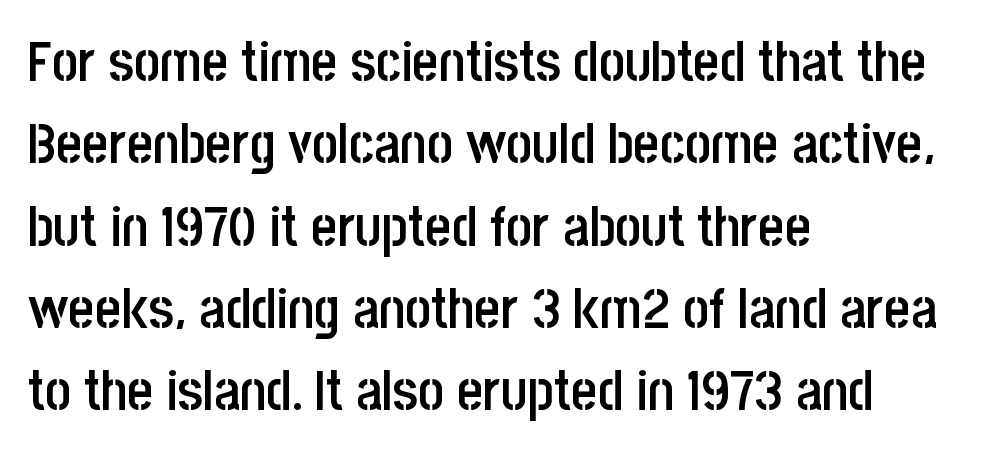
The image shows 56 px semibold, condensed sans-serif type, upright; set left-aligned, normal line spacing (1.47x), normal letter spacing, not underlined; low stroke contrast and a large x-height.
